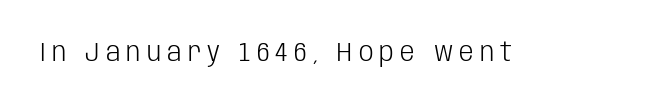
The image shows 26 px text type, upright; set unusually wide letter spacing (+0.24 em), not underlined.
